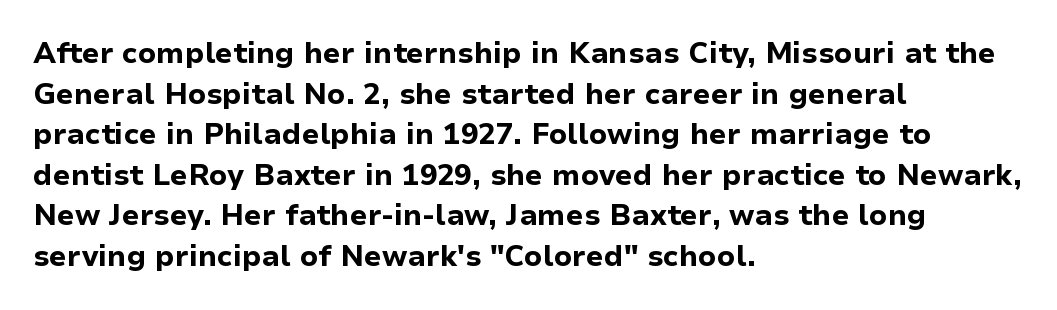
The image shows 29 px bold sans-serif type, upright; set left-aligned, normal line spacing (1.4x), normal letter spacing, not underlined; low stroke contrast and a medium x-height.
